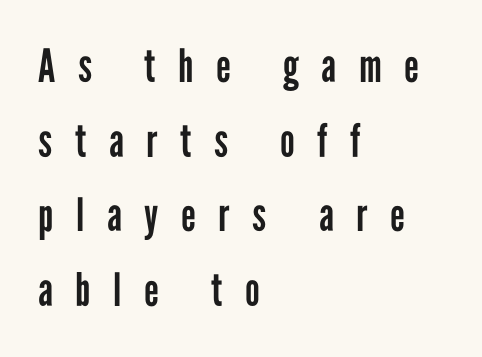
Q: Is the text bold? A: No.
Q: Is the text italic (slanted)? A: No, it is upright.
Q: Is the typeface a serif or a sans-serif typeface? A: Sans-serif.
Q: Is the text underlined? A: No.
Q: How is the paragraph aligned? A: Left-aligned.
Q: Is the spacing between letters normal or unusually wide? A: Unusually wide.
Q: Is the spacing between lines tight, normal or loose? A: Normal.
Q: Width (condensed, normal, or wide)? A: Condensed.
Q: Stroke contrast? A: Low.
Q: x-height? A: Medium.
Q: Monospaced? A: No.
